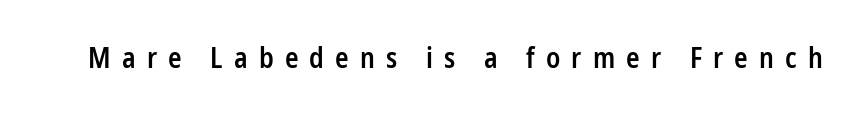
The image shows 28 px semibold, condensed sans-serif type, upright; set unusually wide letter spacing (+0.4 em), not underlined; low stroke contrast and a medium x-height.
